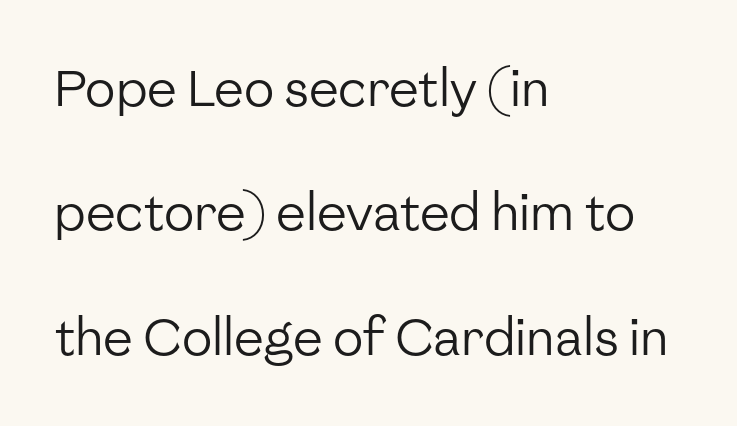
Vertical stems look standard width or narrower in stroke. Reading down the column, the eye jumps a long way to each next line. The foot of each line stays bare and open. Is the block centered? No — it sits flush against the left margin.
